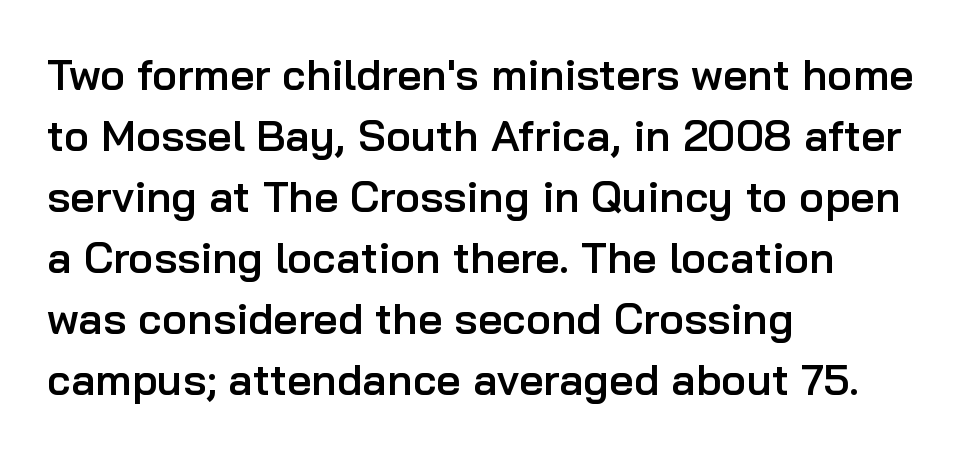
In terms of posture, this sample is upright. What stands out about the letter spacing? Nothing — it is the standard amount. The typesetting leans somewhat heavy: a semibold. Is this a fixed-width face? No — the glyphs have proportional, varying widths.
